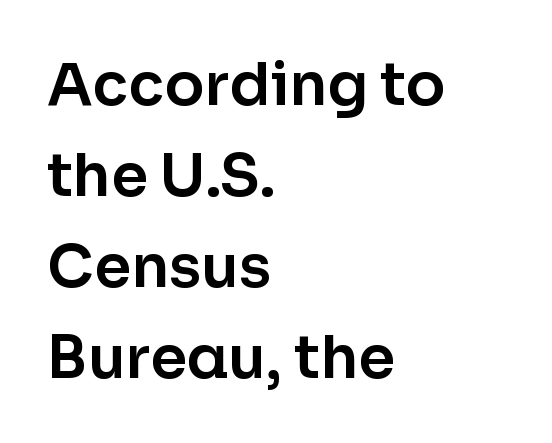
A roman cut, with each character standing at attention. Interline gaps are of average width in this sample. The passage shown has conventional tracking throughout. Does the copy run flush right? No — it runs flush left. Bare-footed words on every line.
